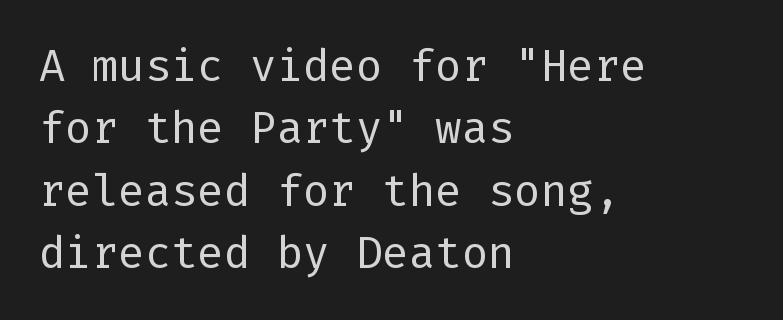
Rows of type keep a routine distance in the vertical direction. This rendering uses left alignment, leaving the right contour irregular. This rendering features lettering with no underline. Each word holds together tightly as a unit, with standard inter-letter gaps. Designer's note — italics off, roman on. This is sans-serif lettering, the kind often seen on screens and signage.
